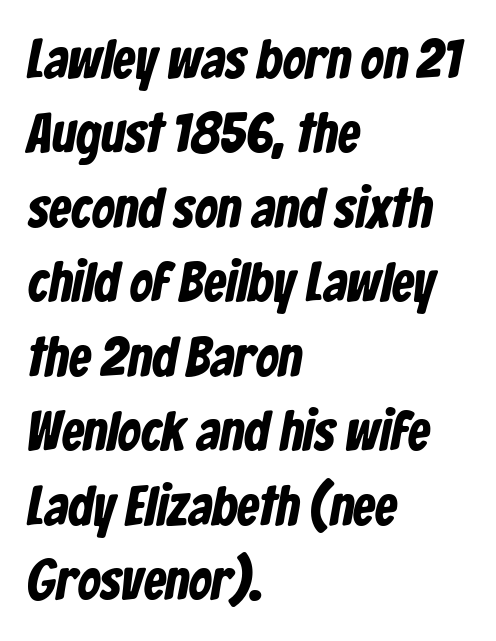
Q: Is the text bold? A: Yes.
Q: Is the typeface a serif or a sans-serif typeface? A: Sans-serif.
Q: Is the text underlined? A: No.
Q: How is the paragraph aligned? A: Left-aligned.
Q: Is the spacing between letters normal or unusually wide? A: Normal.
Q: Is the spacing between lines tight, normal or loose? A: Normal.
Q: Width (condensed, normal, or wide)? A: Condensed.
Q: Stroke contrast? A: Low.
Q: x-height? A: Medium.
Q: Monospaced? A: No.
